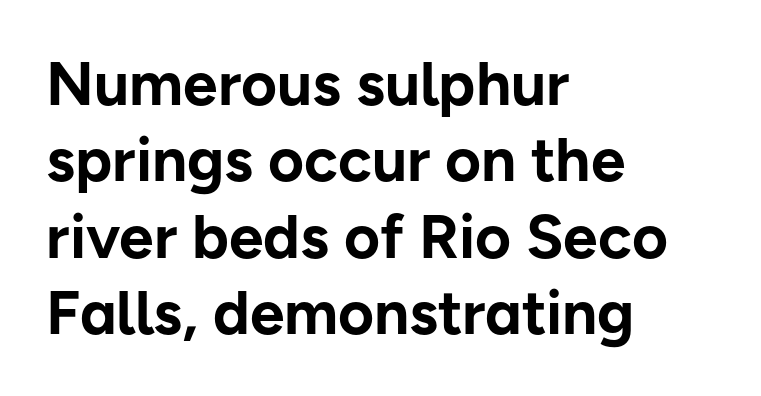
{"serif": "no", "italic": "no", "bold": "yes", "weight": "bold", "width": "normal", "stroke_contrast": "low", "x_height": "medium", "monospaced": "no", "underline": "no", "align": "left", "line_spacing_ratio": 1.23, "letter_spacing": "normal", "letter_spacing_em": 0.0, "glyph_px": 62}
